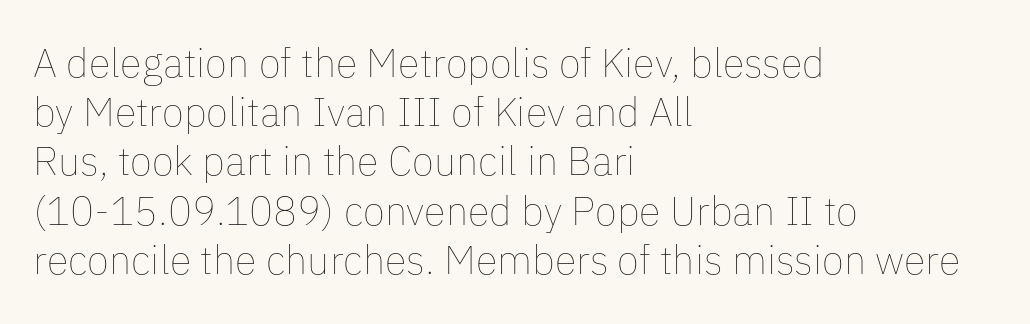
{"italic": "no", "bold": "no", "weight": "thin", "width": "normal", "stroke_contrast": "low", "x_height": "medium", "monospaced": "no", "underline": "no", "align": "left", "line_spacing_ratio": 1.23, "letter_spacing": "normal", "letter_spacing_em": 0.0, "glyph_px": 40}
